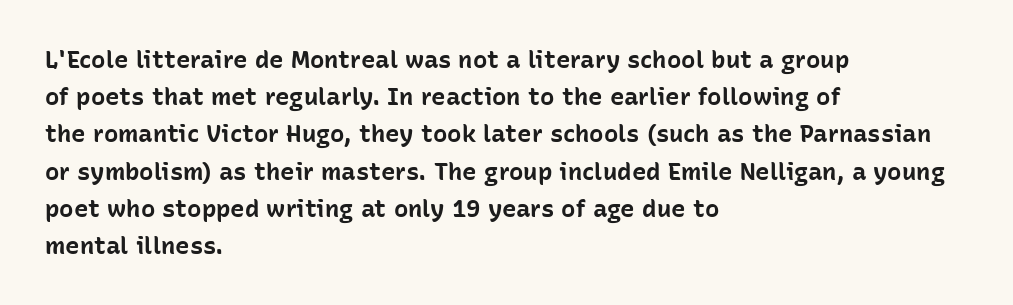
{"italic": "no", "bold": "yes", "underline": "no", "align": "left", "line_spacing": "normal", "line_spacing_ratio": 1.55, "letter_spacing": "normal", "letter_spacing_em": 0.0, "glyph_px": 24}
